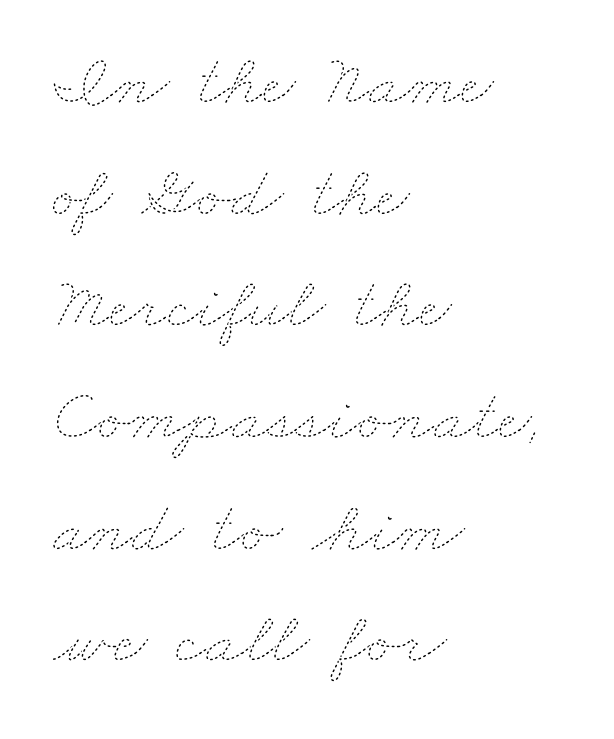
The image shows 73 px thin, wide type; set left-aligned, normal line spacing (1.53x), normal letter spacing, not underlined; low stroke contrast and a small x-height.
